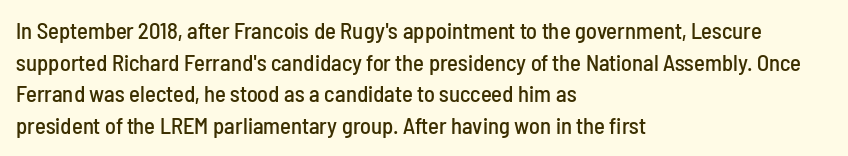
The tracking reads as untouched default to a designer's eye. These lines were composed using upright roman letters. A clean baseline with only descenders dipping below it. The designer left line spacing at the default. The lines are quadded left.
